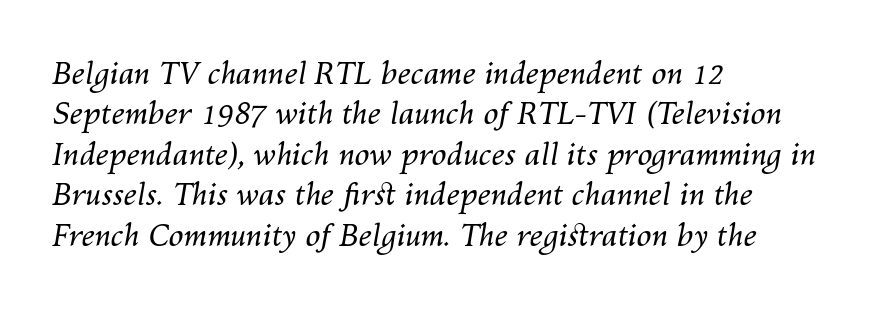
Q: Is the text bold? A: No.
Q: Is the text italic (slanted)? A: Yes, it leans right by about 10 degrees.
Q: Is the text underlined? A: No.
Q: How is the paragraph aligned? A: Left-aligned.
Q: Is the spacing between letters normal or unusually wide? A: Normal.
Q: Is the spacing between lines tight, normal or loose? A: Normal.
Q: Width (condensed, normal, or wide)? A: Normal.
Q: Stroke contrast? A: Medium.
Q: x-height? A: Medium.
Q: Monospaced? A: No.
